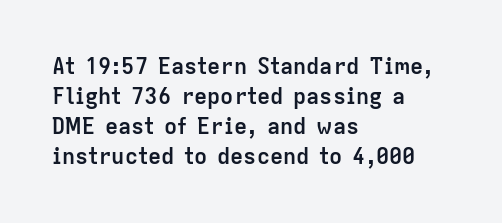
The image shows 22 px bold type, upright; set left-aligned, normal line spacing (1.36x), normal letter spacing, not underlined.
